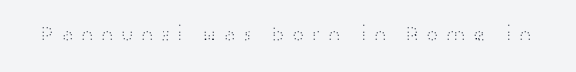
Q: Is the text bold? A: No.
Q: Is the text italic (slanted)? A: No, it is upright.
Q: Is the text underlined? A: No.
Q: Is the spacing between letters normal or unusually wide? A: Unusually wide.
